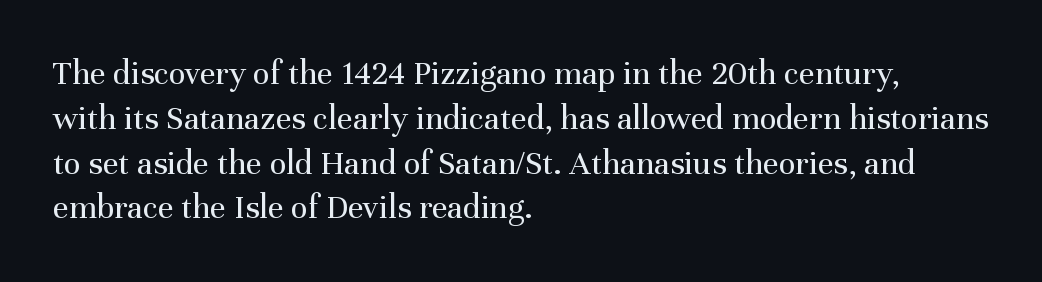
The space directly below the letters is spotless. The typeface has the unassuming heft of standard copy or less. Look at the tracking — it's just the regular setting, nothing added. Is this a sans? No — the strokes have serifs. The lettering stays uniformly vertical, giving the passage a roman look. A typesetter would call this proportional, since set widths differ per character.
